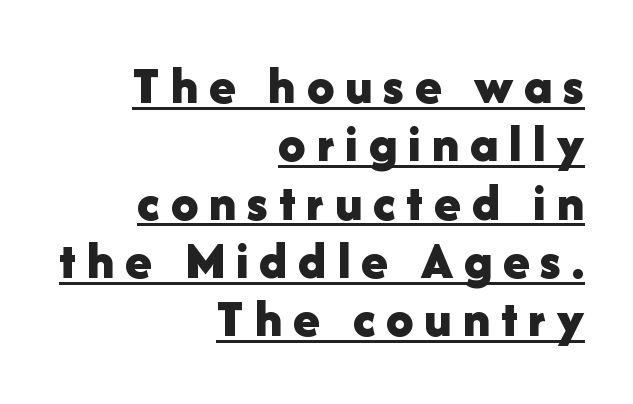
{"serif": "no", "italic": "no", "bold": "yes", "weight": "bold", "width": "normal", "stroke_contrast": "low", "x_height": "medium", "monospaced": "no", "underline": "yes", "align": "right", "line_spacing": "tight", "line_spacing_ratio": 1.08, "letter_spacing": "wide", "letter_spacing_em": 0.2, "glyph_px": 54}
